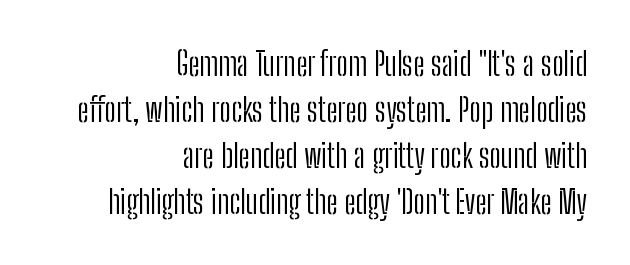
The image shows 33 px light, condensed sans-serif type, upright; set right-aligned, normal line spacing (1.39x), normal letter spacing, not underlined; low stroke contrast and a medium x-height.
